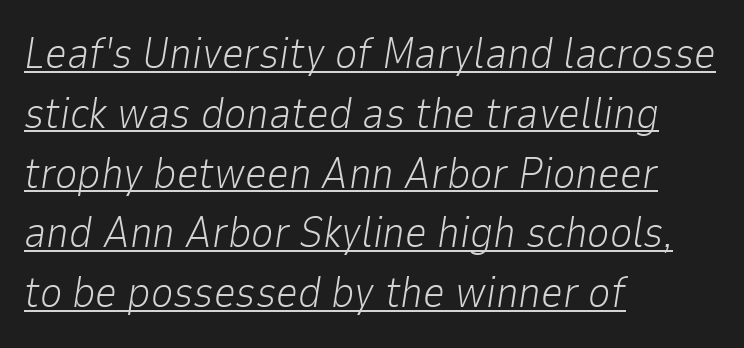
The image shows 43 px light type, italic (leaning right); set left-aligned, normal line spacing (1.39x), normal letter spacing, underlined; low stroke contrast and a medium x-height.
